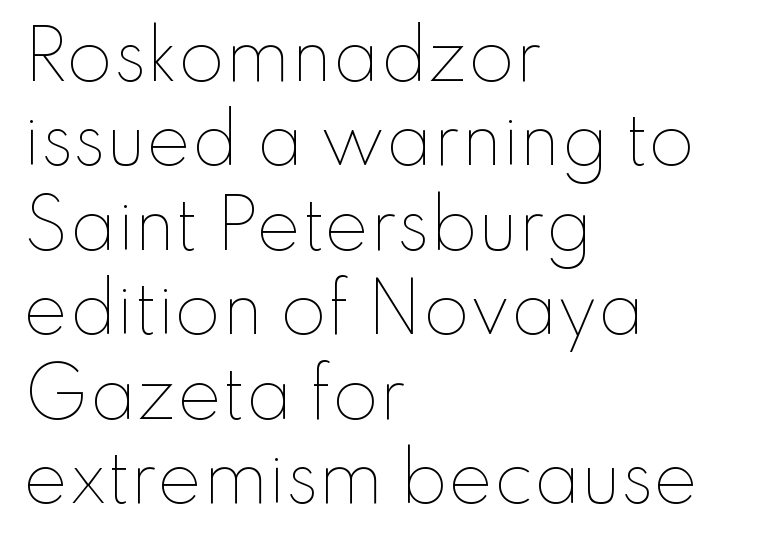
Q: Is the text bold? A: No.
Q: Is the text italic (slanted)? A: No, it is upright.
Q: Is the text underlined? A: No.
Q: How is the paragraph aligned? A: Left-aligned.
Q: Is the spacing between letters normal or unusually wide? A: Normal.
Q: Is the spacing between lines tight, normal or loose? A: Normal.
Q: Width (condensed, normal, or wide)? A: Normal.
Q: Stroke contrast? A: Low.
Q: x-height? A: Small.
Q: Monospaced? A: No.
